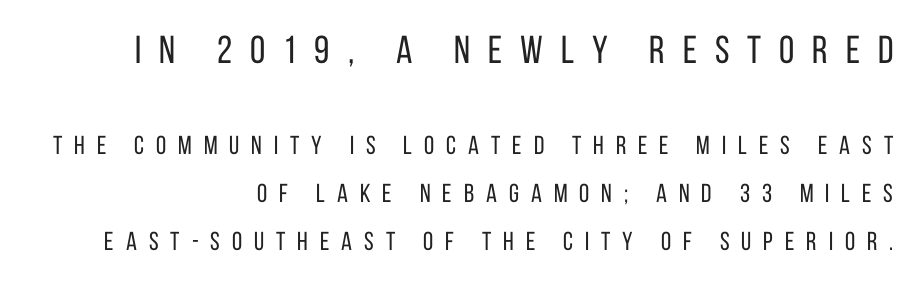
The image shows 39 px regular-weight, condensed sans-serif type, upright; set right-aligned, line spacing 1.86x, unusually wide letter spacing (+0.46 em), not underlined; the first (top) block is 1.5x larger; low stroke contrast and a large x-height.
